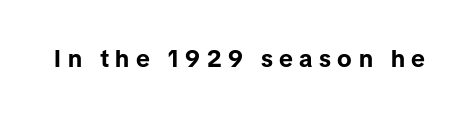
The image shows 24 px bold type, upright; set unusually wide letter spacing (+0.27 em), not underlined.
